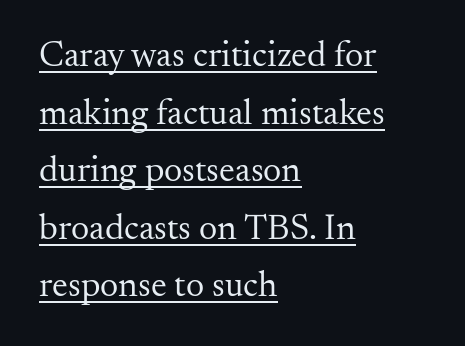
Spacing verdict: proportional, widths tailored to each character. One-word summary of the alignment: left. Regular leading. Ascenders rise straight up at ninety degrees. The letterforms sit at book weight or below. Glyph-to-glyph distance matches everyday printed text.
